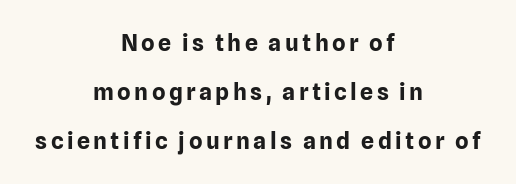
The image shows 23 px bold type, upright; set centered, loose line spacing (2.12x), not underlined.
